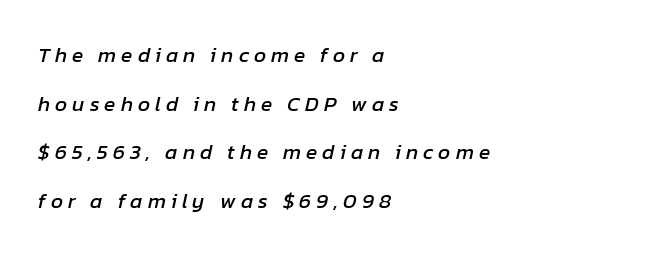
Q: Is the text italic (slanted)? A: Yes, it leans right by about 12 degrees.
Q: Is the text underlined? A: No.
Q: How is the paragraph aligned? A: Left-aligned.
Q: Is the spacing between letters normal or unusually wide? A: Unusually wide.
Q: Is the spacing between lines tight, normal or loose? A: Loose.
